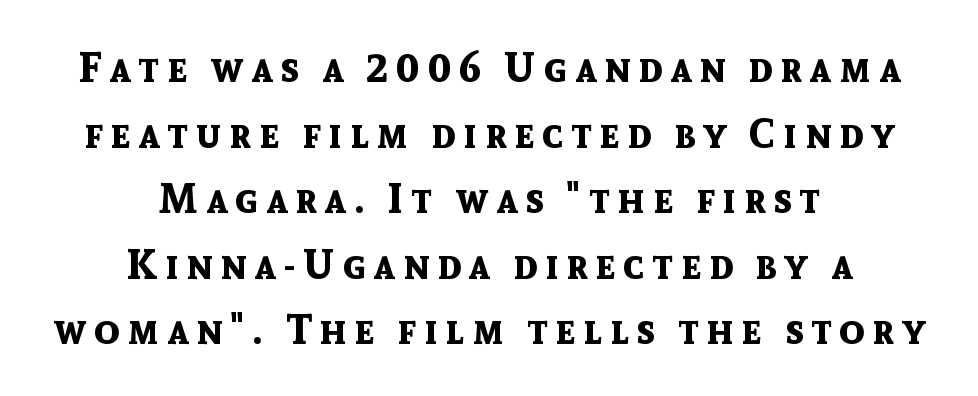
Q: Is the text bold? A: Yes.
Q: Is the text italic (slanted)? A: No, it is upright.
Q: Is the typeface a serif or a sans-serif typeface? A: Sans-serif.
Q: Is the text underlined? A: No.
Q: How is the paragraph aligned? A: Centered.
Q: Is the spacing between lines tight, normal or loose? A: Normal.
Q: Width (condensed, normal, or wide)? A: Normal.
Q: x-height? A: Medium.
Q: Monospaced? A: No.
